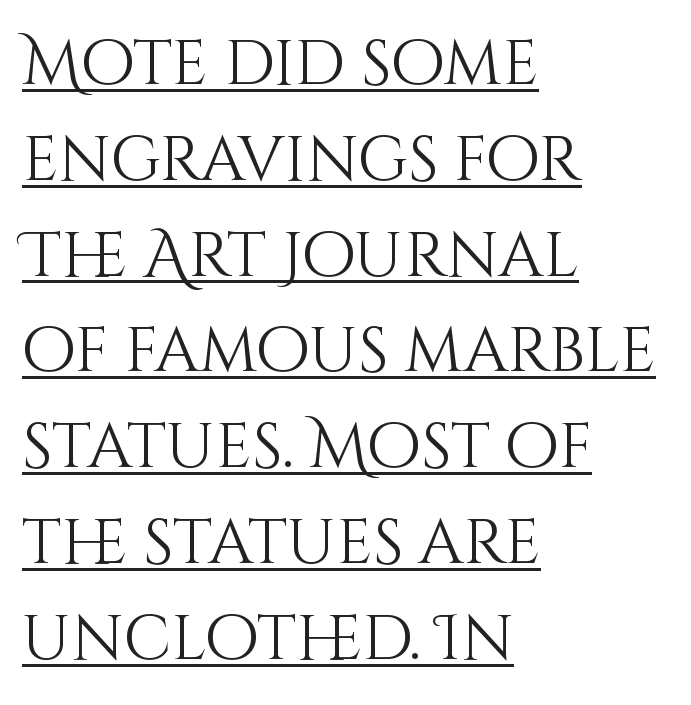
The image shows 63 px light type, upright; set left-aligned, normal line spacing (1.52x), normal letter spacing, underlined; medium stroke contrast and a large x-height.
